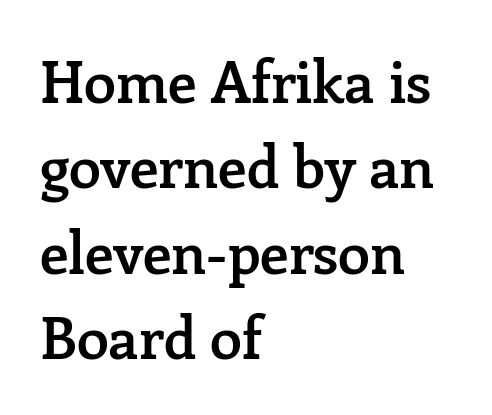
Q: Is the text bold? A: Semi-bold.
Q: Is the text italic (slanted)? A: No, it is upright.
Q: Is the typeface a serif or a sans-serif typeface? A: Serif.
Q: Is the text underlined? A: No.
Q: How is the paragraph aligned? A: Left-aligned.
Q: Is the spacing between letters normal or unusually wide? A: Normal.
Q: Is the spacing between lines tight, normal or loose? A: Normal.
Q: Width (condensed, normal, or wide)? A: Normal.
Q: Stroke contrast? A: Low.
Q: x-height? A: Medium.
Q: Monospaced? A: No.
